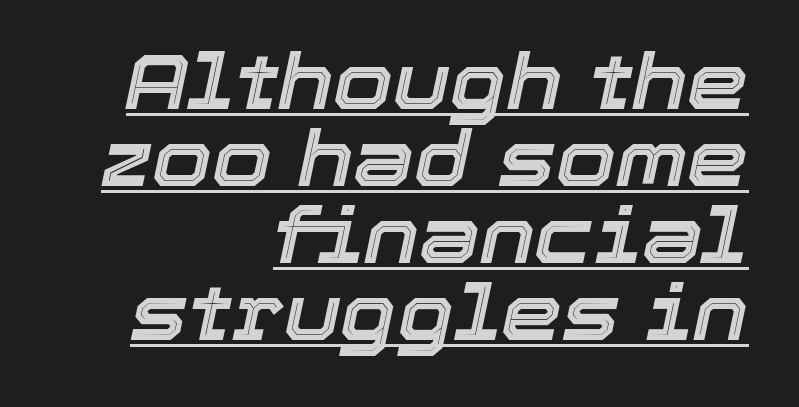
This is underlined copy, the kind a proofreader might mark for attention. Which margin do the lines hug? The right one — the left edge is uneven. Think of a printed novel: that variable character pitch is what you see here. What's the leading like? Squeezed, with rows nearly overlapping. It's the slanting kind of type. Spacing between characters is what you'd get straight out of the box.
